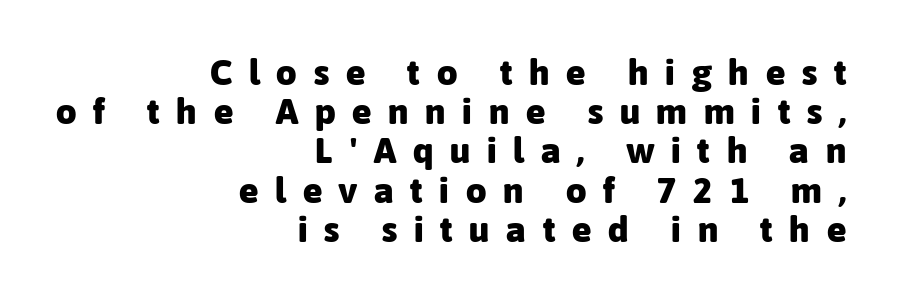
Q: Is the text bold? A: Yes.
Q: Is the text italic (slanted)? A: No, it is upright.
Q: Is the typeface a serif or a sans-serif typeface? A: Sans-serif.
Q: Is the text underlined? A: No.
Q: How is the paragraph aligned? A: Right-aligned.
Q: Is the spacing between letters normal or unusually wide? A: Unusually wide.
Q: Is the spacing between lines tight, normal or loose? A: Tight.
Q: Width (condensed, normal, or wide)? A: Normal.
Q: Stroke contrast? A: Low.
Q: x-height? A: Medium.
Q: Monospaced? A: No.
